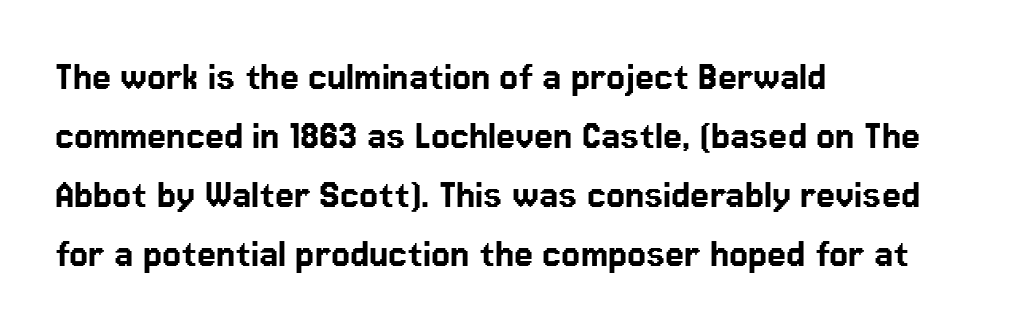
{"serif": "no", "italic": "no", "width": "normal", "stroke_contrast": "low", "x_height": "medium", "monospaced": "no", "underline": "no", "align": "left", "line_spacing": "normal", "line_spacing_ratio": 1.37, "letter_spacing": "normal", "letter_spacing_em": 0.0, "glyph_px": 43}
